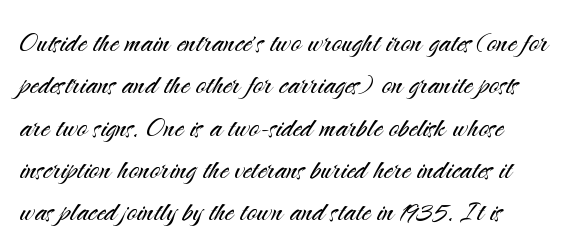
Weight: regular or lighter. Only glyphs here, with clear space below each row. Nothing sits at the stroke ends, so this counts as sans-serif. Students, note that the glyphs here touch the page at normal intervals. This sample has the flowing, uneven cadence of proportional lettering.
